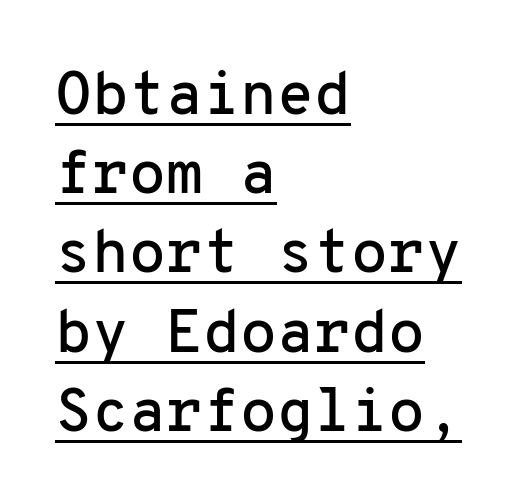
Italic? Not at all — the glyphs are vertical. Check where the strokes stop: nothing finishes them off — pure sans. These lines are set flush left with a ragged right edge. The lines sit at an ordinary, default distance from one another. Here the designer chose a console-style face with uniform glyph widths.
